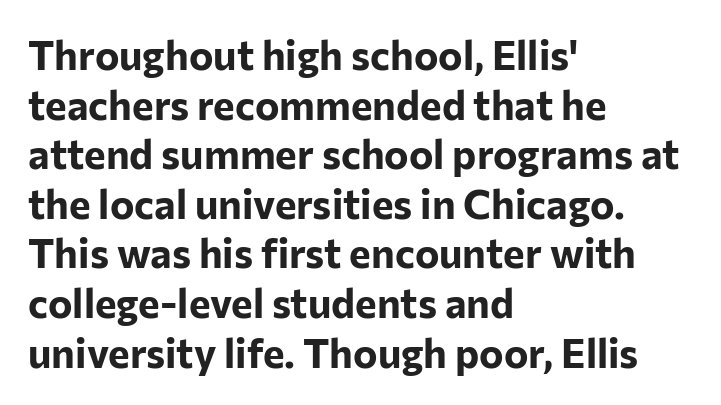
{"serif": "no", "italic": "no", "bold": "yes", "weight": "bold", "width": "normal", "stroke_contrast": "low", "x_height": "medium", "monospaced": "no", "underline": "no", "align": "left", "line_spacing_ratio": 1.21, "letter_spacing": "normal", "letter_spacing_em": 0.0, "glyph_px": 41}
